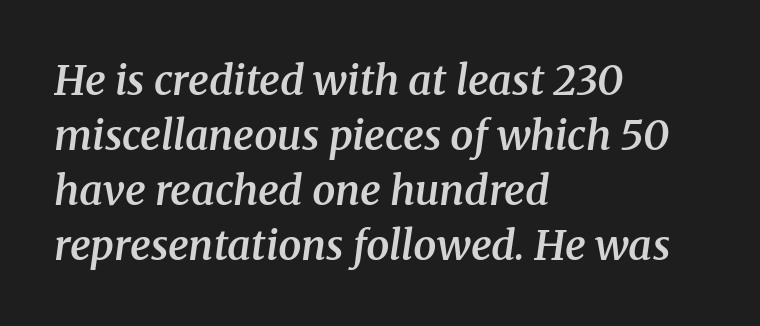
{"serif": "yes", "italic": "yes", "lean": "right", "slant_degrees": 8, "bold": "semi", "weight": "semibold", "width": "normal", "stroke_contrast": "medium", "x_height": "medium", "monospaced": "no", "underline": "no", "align": "left", "line_spacing": "normal", "line_spacing_ratio": 1.34, "letter_spacing": "normal", "letter_spacing_em": 0.0, "glyph_px": 41}
